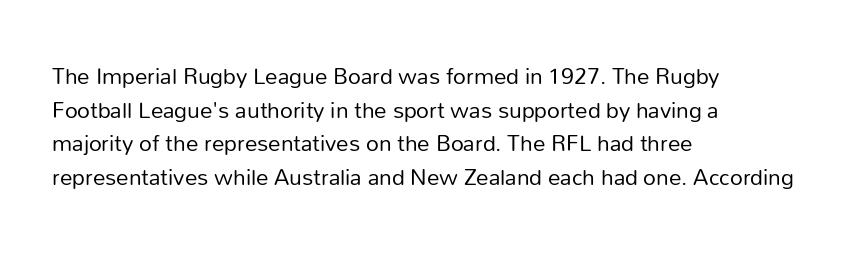
Q: Is the text bold? A: No.
Q: Is the text italic (slanted)? A: No, it is upright.
Q: Is the text underlined? A: No.
Q: How is the paragraph aligned? A: Left-aligned.
Q: Is the spacing between letters normal or unusually wide? A: Normal.
Q: Is the spacing between lines tight, normal or loose? A: Normal.
